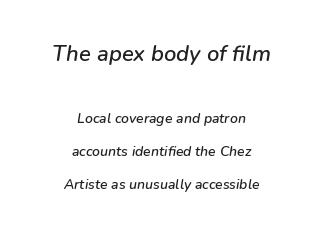
{"italic": "yes", "lean": "right", "slant_degrees": 9, "underline": "no", "align": "center", "line_spacing": "loose", "line_spacing_ratio": 2.37, "letter_spacing": "normal", "letter_spacing_em": 0.0, "larger_block": "first", "size_ratio": 1.57, "glyph_px": 22}
